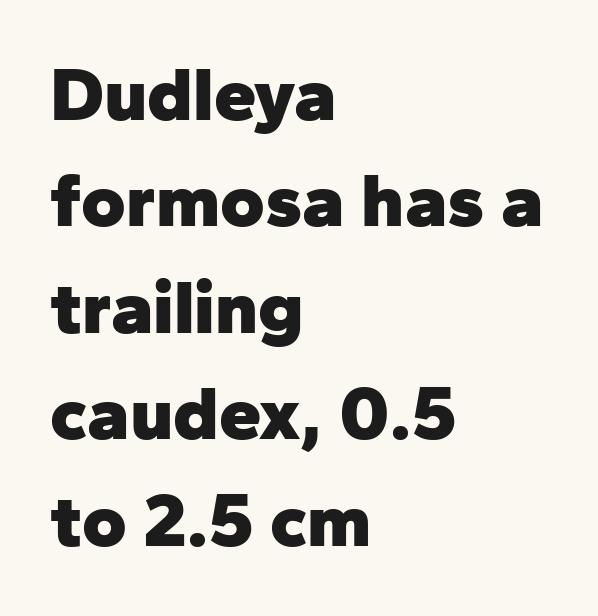
How would I describe the line gaps? Plain and ordinary. These words are printed bold, with thick strokes throughout. Bare-footed words on every line. Ascenders rise straight up at ninety degrees. Here the designer chose a conventional face with non-uniform glyph widths. Grotesque or geometric, the face here clearly has no serifs.
